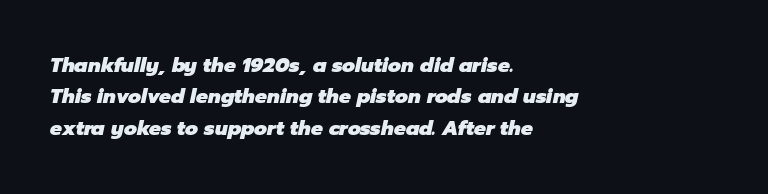
Q: Is the text bold? A: Yes.
Q: Is the text italic (slanted)? A: Yes, it leans right by about 12 degrees.
Q: Is the text underlined? A: No.
Q: How is the paragraph aligned? A: Left-aligned.
Q: Is the spacing between letters normal or unusually wide? A: Normal.
Q: Is the spacing between lines tight, normal or loose? A: Normal.
